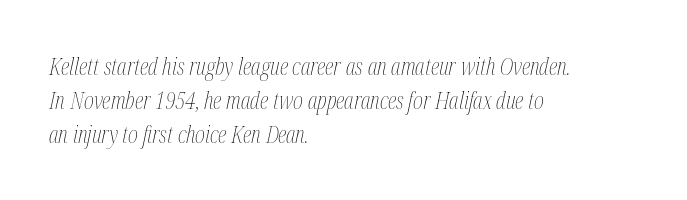
The image shows 24 px text type, italic (leaning right); set left-aligned, normal line spacing (1.41x), normal letter spacing, not underlined.
